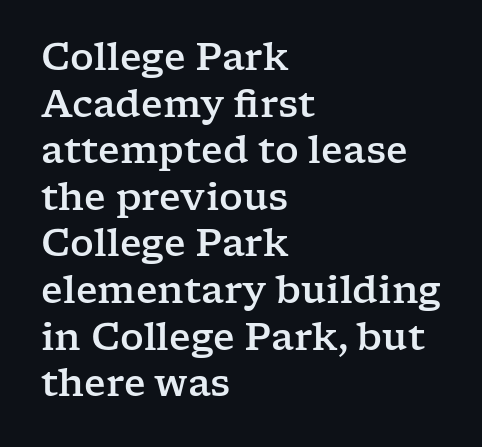
The image shows 37 px wide serif type, upright; set left-aligned, normal line spacing (1.26x), normal letter spacing, not underlined; low stroke contrast and a medium x-height.
